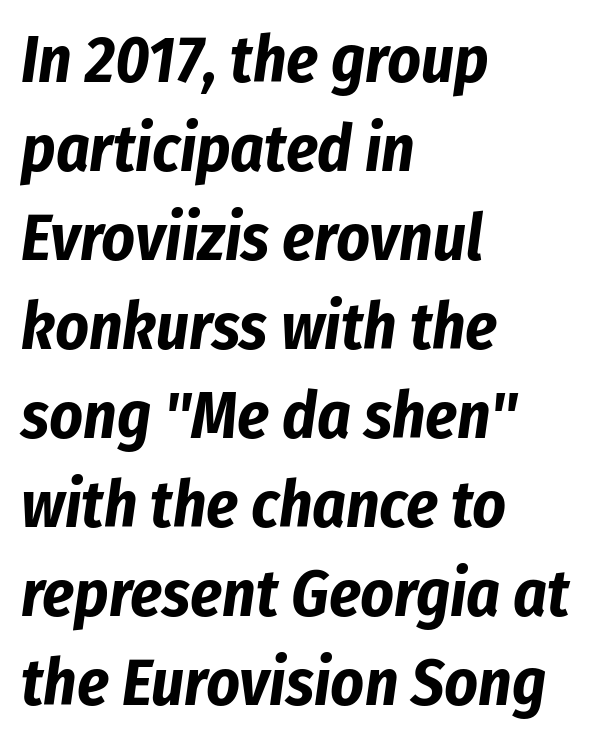
Q: Is the text bold? A: Yes.
Q: Is the text italic (slanted)? A: Yes, it leans right by about 8 degrees.
Q: Is the text underlined? A: No.
Q: How is the paragraph aligned? A: Left-aligned.
Q: Is the spacing between letters normal or unusually wide? A: Normal.
Q: Is the spacing between lines tight, normal or loose? A: Normal.
Q: Width (condensed, normal, or wide)? A: Condensed.
Q: Stroke contrast? A: Low.
Q: x-height? A: Medium.
Q: Monospaced? A: No.
